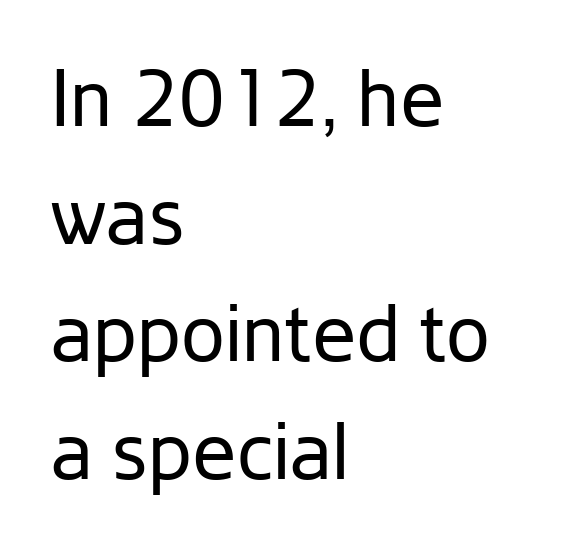
The image shows 79 px regular-weight sans-serif type, upright; set left-aligned, normal line spacing (1.49x), normal letter spacing, not underlined; low stroke contrast and a medium x-height.
